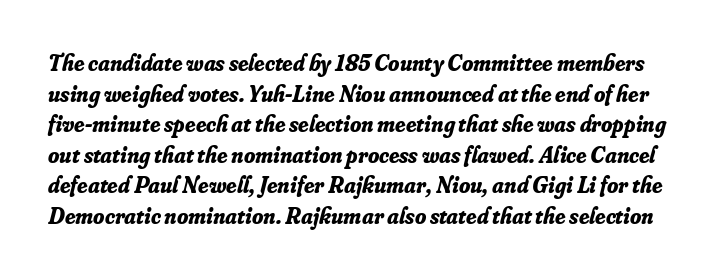
Q: Is the text bold? A: Yes.
Q: Is the text italic (slanted)? A: Yes, it leans right by about 16 degrees.
Q: Is the text underlined? A: No.
Q: Is the spacing between letters normal or unusually wide? A: Normal.
Q: Is the spacing between lines tight, normal or loose? A: Normal.
